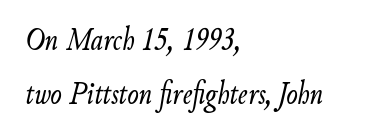
The image shows 34 px light, condensed type, italic (leaning right); set left-aligned, normal line spacing (1.59x), normal letter spacing, not underlined; low stroke contrast and a small x-height.
